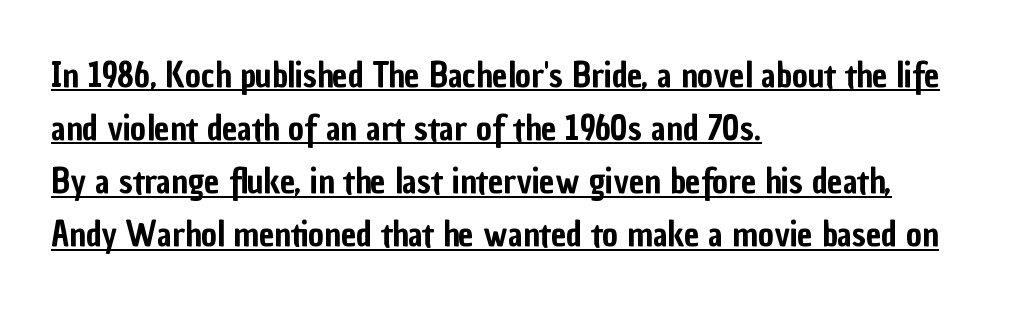
{"serif": "no", "italic": "no", "width": "condensed", "stroke_contrast": "low", "x_height": "medium", "monospaced": "no", "underline": "yes", "align": "left", "line_spacing": "normal", "line_spacing_ratio": 1.56, "letter_spacing": "normal", "letter_spacing_em": 0.0, "glyph_px": 34}
